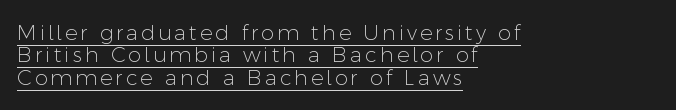
{"italic": "no", "bold": "no", "underline": "yes", "align": "left", "line_spacing": "tight", "line_spacing_ratio": 1.07, "glyph_px": 21}
